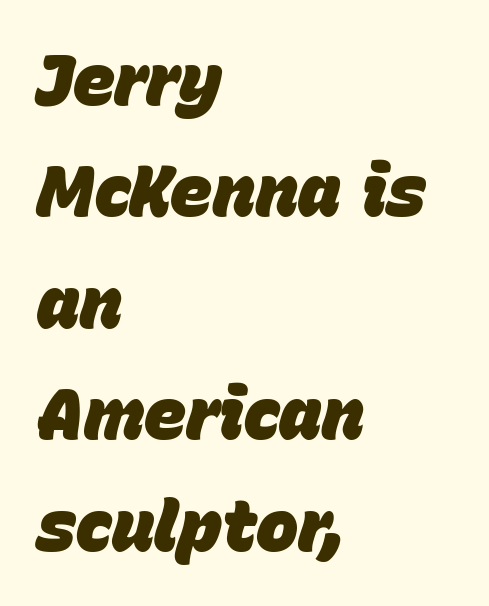
{"italic": "yes", "lean": "right", "slant_degrees": 15, "bold": "yes", "weight": "heavy", "width": "normal", "stroke_contrast": "low", "x_height": "large", "monospaced": "no", "underline": "no", "align": "left", "line_spacing": "normal", "line_spacing_ratio": 1.57, "letter_spacing": "normal", "letter_spacing_em": 0.0, "glyph_px": 71}
